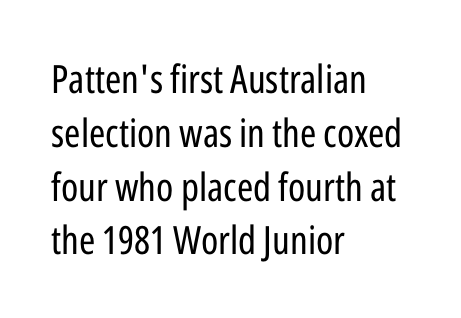
{"serif": "no", "italic": "no", "bold": "no", "weight": "regular", "width": "condensed", "stroke_contrast": "low", "x_height": "medium", "monospaced": "no", "underline": "no", "align": "left", "line_spacing": "normal", "line_spacing_ratio": 1.38, "letter_spacing": "normal", "letter_spacing_em": 0.0, "glyph_px": 39}
